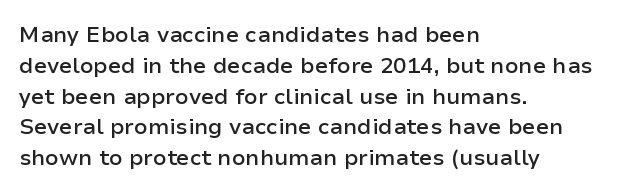
A typesetter would call this zero additional tracking. Decoration check: the copy has no underline. Set as a demibold, roughly 600 on the weight scale. The rendering uses a moderate line-height, typical for paragraphs.
